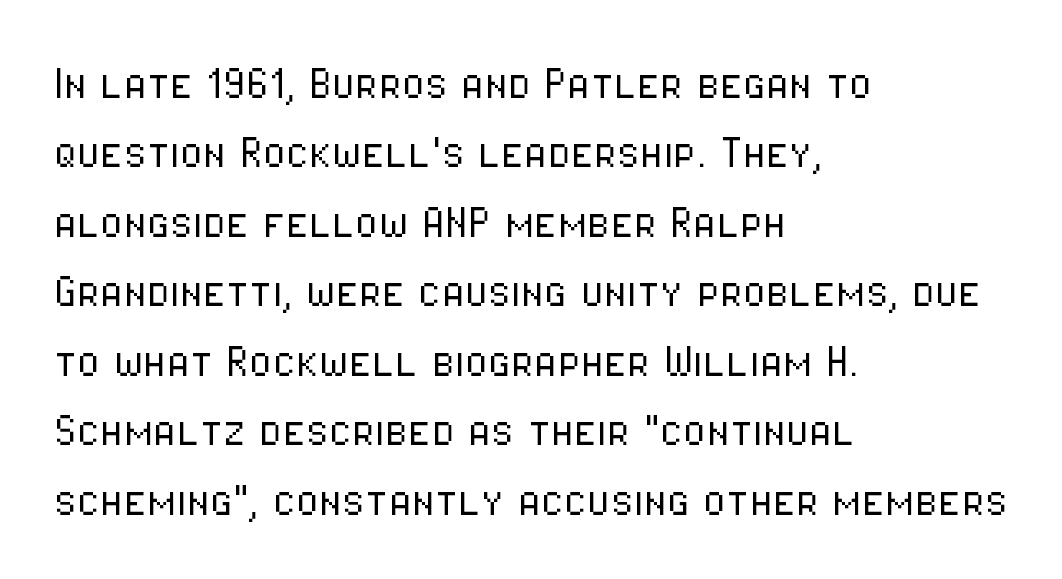
Q: Is the text bold? A: No.
Q: Is the text italic (slanted)? A: No, it is upright.
Q: Is the typeface a serif or a sans-serif typeface? A: Sans-serif.
Q: Is the text underlined? A: No.
Q: How is the paragraph aligned? A: Left-aligned.
Q: Is the spacing between letters normal or unusually wide? A: Normal.
Q: Is the spacing between lines tight, normal or loose? A: Normal.
Q: Width (condensed, normal, or wide)? A: Condensed.
Q: Stroke contrast? A: Low.
Q: x-height? A: Medium.
Q: Monospaced? A: No.
